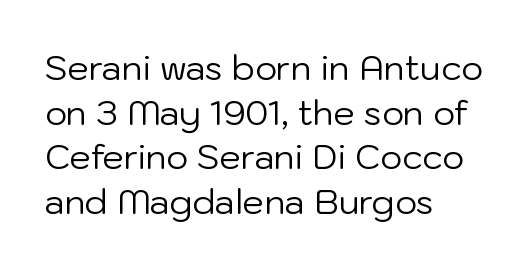
Q: Is the text bold? A: No.
Q: Is the text italic (slanted)? A: No, it is upright.
Q: Is the typeface a serif or a sans-serif typeface? A: Sans-serif.
Q: Is the text underlined? A: No.
Q: How is the paragraph aligned? A: Left-aligned.
Q: Is the spacing between letters normal or unusually wide? A: Normal.
Q: Is the spacing between lines tight, normal or loose? A: Normal.
Q: Width (condensed, normal, or wide)? A: Normal.
Q: Stroke contrast? A: Low.
Q: x-height? A: Medium.
Q: Monospaced? A: No.
